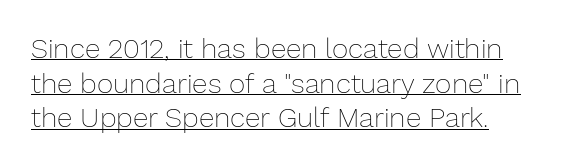
Q: Is the text bold? A: No.
Q: Is the text italic (slanted)? A: No, it is upright.
Q: Is the text underlined? A: Yes.
Q: Is the spacing between letters normal or unusually wide? A: Normal.
Q: Width (condensed, normal, or wide)? A: Normal.
Q: Stroke contrast? A: Low.
Q: x-height? A: Medium.
Q: Monospaced? A: No.
